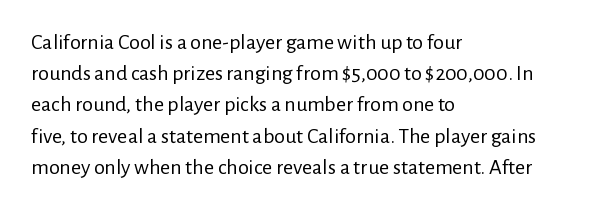
Every row of glyphs begins at an identical x-position on the left. The typesetting does not lean heavy: it is not bold. One glance says typical: line gaps are just what's usual. Underlining? Definitely not there.
